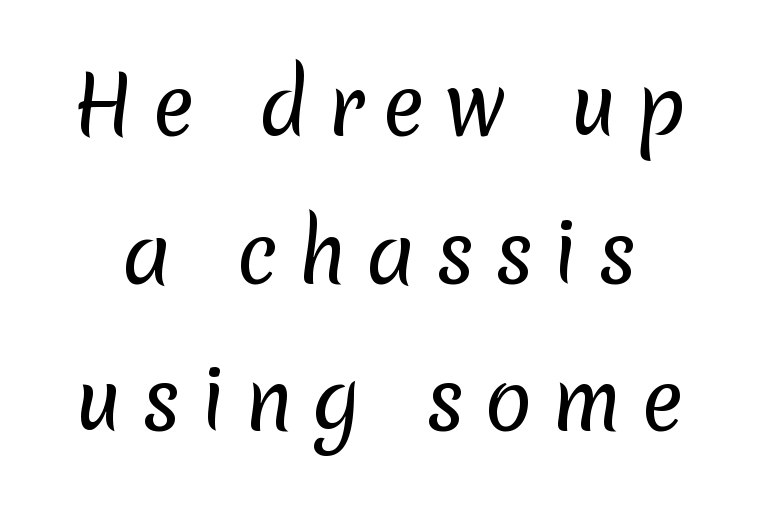
This rendering employs a face without finishing strokes, i.e., a sans-serif. Proportional: the letters do not fall into vertical columns. Loose tracking; the words dissolve into strings of separated letters. Is this a heavy cut? Hardly; it is regular or lighter. Unmarked baselines from the first word to the last.
